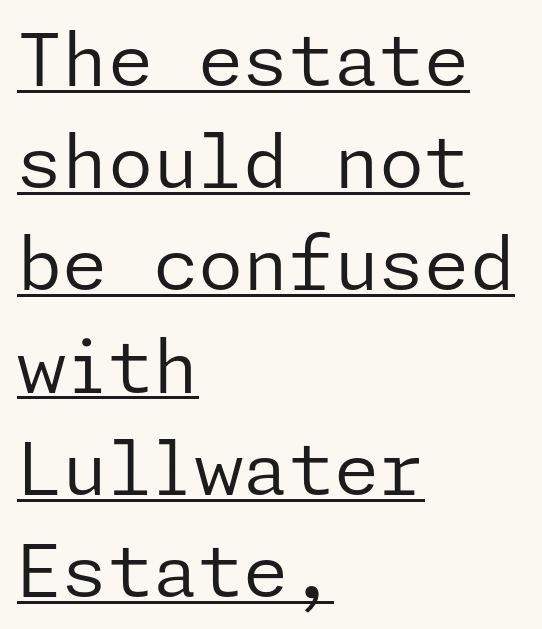
Q: Is the text bold? A: No.
Q: Is the text italic (slanted)? A: No, it is upright.
Q: Is the typeface a serif or a sans-serif typeface? A: Sans-serif.
Q: Is the text underlined? A: Yes.
Q: How is the paragraph aligned? A: Left-aligned.
Q: Is the spacing between letters normal or unusually wide? A: Normal.
Q: Is the spacing between lines tight, normal or loose? A: Normal.
Q: Width (condensed, normal, or wide)? A: Normal.
Q: Stroke contrast? A: Low.
Q: x-height? A: Medium.
